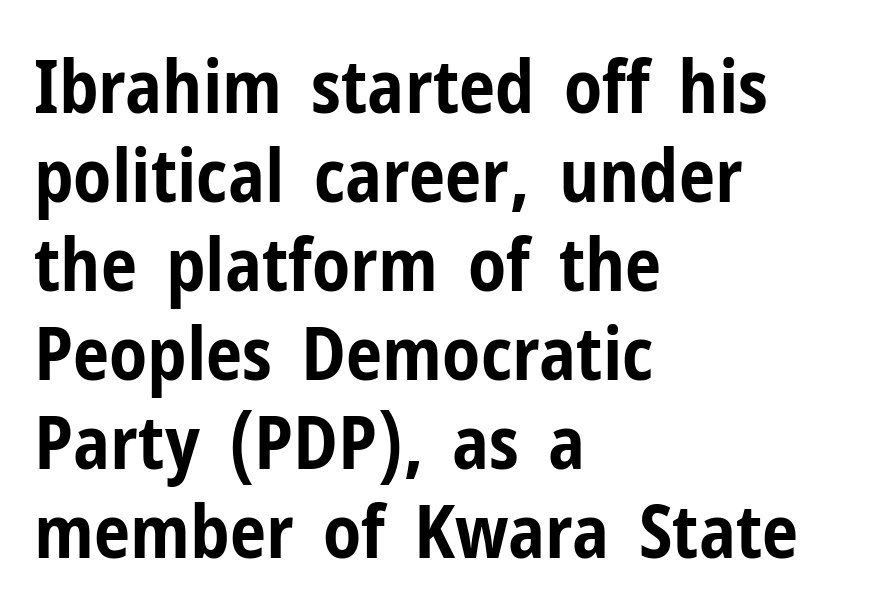
Q: Is the text bold? A: Yes.
Q: Is the text italic (slanted)? A: No, it is upright.
Q: Is the typeface a serif or a sans-serif typeface? A: Sans-serif.
Q: Is the text underlined? A: No.
Q: How is the paragraph aligned? A: Left-aligned.
Q: Is the spacing between letters normal or unusually wide? A: Normal.
Q: Width (condensed, normal, or wide)? A: Condensed.
Q: Stroke contrast? A: Low.
Q: x-height? A: Medium.
Q: Monospaced? A: No.
